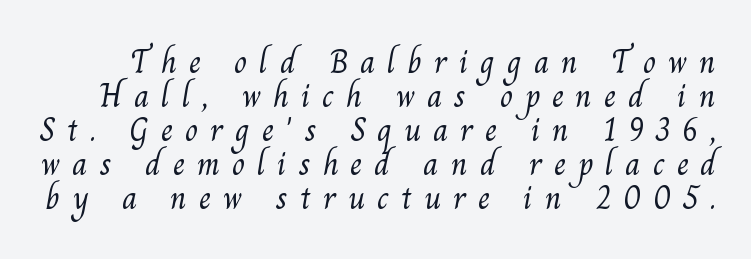
{"serif": "yes", "bold": "no", "weight": "light", "width": "normal", "stroke_contrast": "medium", "x_height": "small", "monospaced": "no", "underline": "no", "line_spacing": "tight", "line_spacing_ratio": 1.0, "letter_spacing": "wide", "letter_spacing_em": 0.35, "glyph_px": 34}
